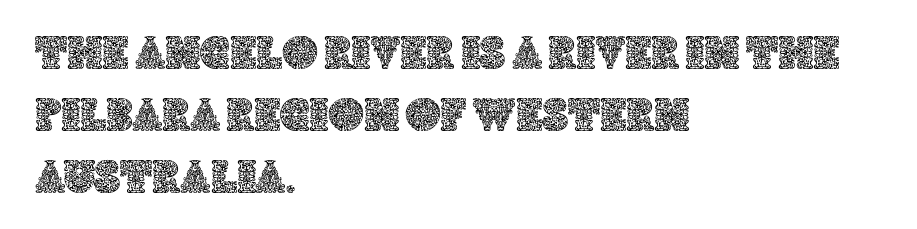
Q: Is the text italic (slanted)? A: No, it is upright.
Q: Is the text underlined? A: No.
Q: How is the paragraph aligned? A: Left-aligned.
Q: Is the spacing between letters normal or unusually wide? A: Normal.
Q: Is the spacing between lines tight, normal or loose? A: Normal.
Q: Width (condensed, normal, or wide)? A: Normal.
Q: x-height? A: Large.
Q: Monospaced? A: No.
